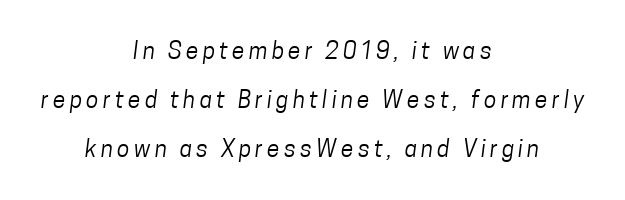
{"bold": "no", "underline": "no", "align": "center", "line_spacing": "loose", "line_spacing_ratio": 2.14, "glyph_px": 23}
